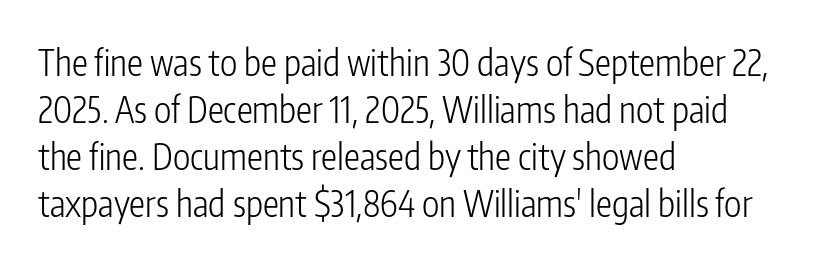
{"serif": "no", "italic": "no", "bold": "no", "weight": "light", "width": "condensed", "stroke_contrast": "low", "x_height": "medium", "monospaced": "no", "underline": "no", "align": "left", "line_spacing": "normal", "line_spacing_ratio": 1.31, "letter_spacing": "normal", "letter_spacing_em": 0.0, "glyph_px": 36}
